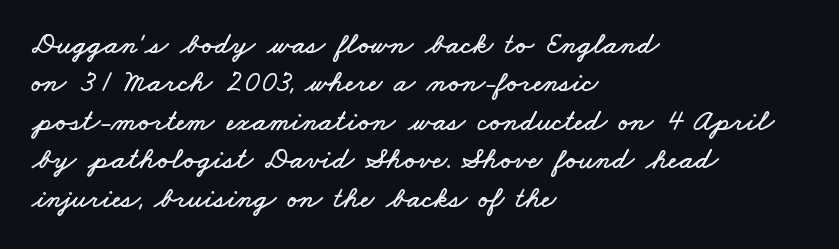
Q: Is the text underlined? A: No.
Q: How is the paragraph aligned? A: Left-aligned.
Q: Is the spacing between letters normal or unusually wide? A: Normal.
Q: Is the spacing between lines tight, normal or loose? A: Normal.
Q: Width (condensed, normal, or wide)? A: Wide.
Q: Stroke contrast? A: Low.
Q: x-height? A: Small.
Q: Monospaced? A: No.
